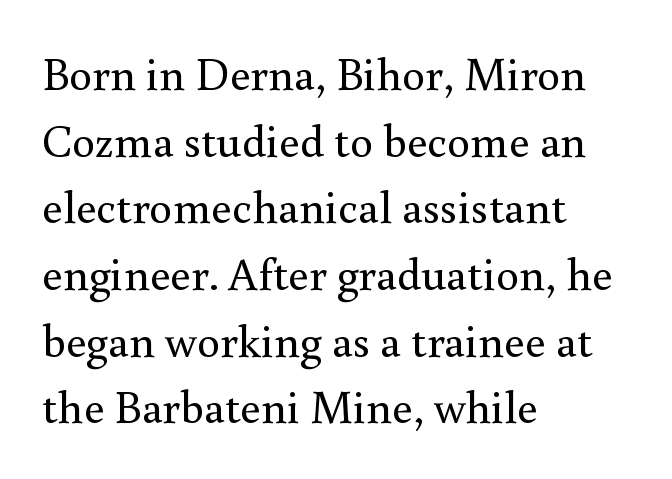
{"serif": "yes", "italic": "no", "bold": "no", "weight": "regular", "width": "normal", "x_height": "small", "monospaced": "no", "underline": "no", "align": "left", "line_spacing": "normal", "line_spacing_ratio": 1.45, "letter_spacing": "normal", "letter_spacing_em": 0.0, "glyph_px": 46}
